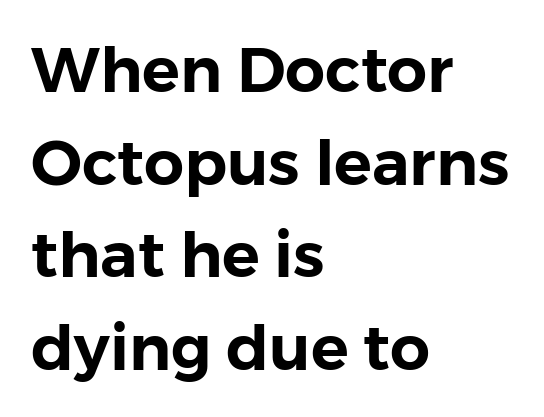
Q: Is the text italic (slanted)? A: No, it is upright.
Q: Is the typeface a serif or a sans-serif typeface? A: Sans-serif.
Q: Is the text underlined? A: No.
Q: How is the paragraph aligned? A: Left-aligned.
Q: Is the spacing between letters normal or unusually wide? A: Normal.
Q: Is the spacing between lines tight, normal or loose? A: Normal.
Q: Width (condensed, normal, or wide)? A: Normal.
Q: Stroke contrast? A: Low.
Q: x-height? A: Medium.
Q: Monospaced? A: No.
